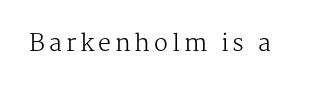
The image shows 23 px text type, upright; set not underlined.
